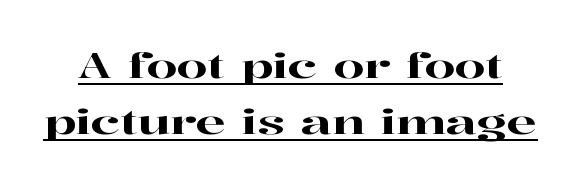
{"serif": "yes", "italic": "no", "width": "wide", "stroke_contrast": "high", "x_height": "medium", "monospaced": "no", "underline": "yes", "line_spacing": "normal", "line_spacing_ratio": 1.6, "letter_spacing": "normal", "letter_spacing_em": 0.0, "glyph_px": 35}
